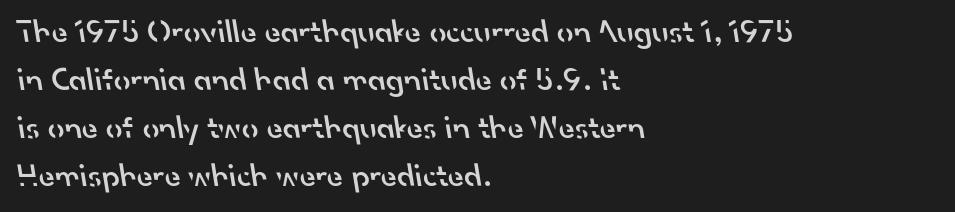
Q: Is the text bold? A: Semi-bold.
Q: Is the typeface a serif or a sans-serif typeface? A: Sans-serif.
Q: Is the text underlined? A: No.
Q: How is the paragraph aligned? A: Left-aligned.
Q: Is the spacing between letters normal or unusually wide? A: Normal.
Q: Is the spacing between lines tight, normal or loose? A: Normal.
Q: Width (condensed, normal, or wide)? A: Normal.
Q: Stroke contrast? A: Low.
Q: x-height? A: Small.
Q: Monospaced? A: No.
